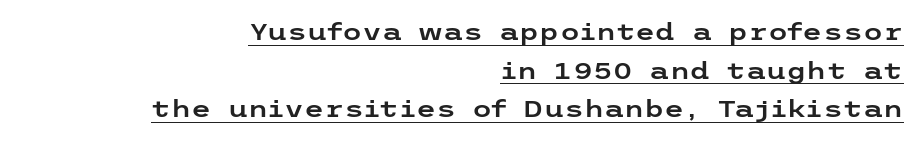
The image shows 23 px text type, upright; set right-aligned, normal line spacing (1.68x), normal letter spacing, underlined.
